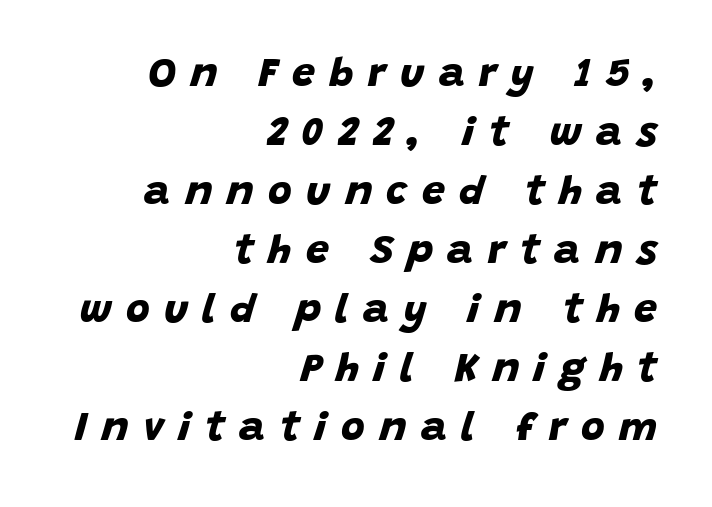
Q: Is the text bold? A: Yes.
Q: Is the typeface a serif or a sans-serif typeface? A: Sans-serif.
Q: Is the text underlined? A: No.
Q: How is the paragraph aligned? A: Right-aligned.
Q: Is the spacing between letters normal or unusually wide? A: Unusually wide.
Q: Is the spacing between lines tight, normal or loose? A: Normal.
Q: Width (condensed, normal, or wide)? A: Normal.
Q: Stroke contrast? A: Low.
Q: x-height? A: Large.
Q: Monospaced? A: No.
